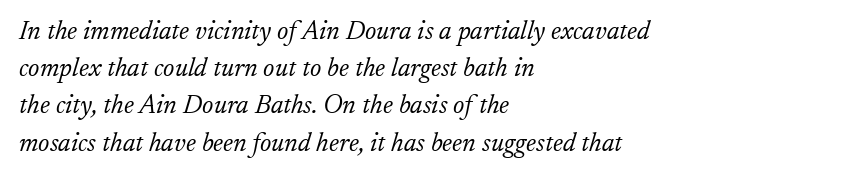
The gaps between neighbouring characters are ordinary and unremarkable. How would I describe the line gaps? Plain and ordinary. The typesetter chose a ragged-right arrangement here. Quick note: italic. Check the space under the baseline: it is left empty.
